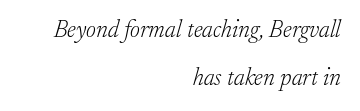
Line spacing here is loose. Quick note: italic. Just letters on the line, the space beneath them empty. The compositor pushed each line to the right boundary. Ink coverage per letter is moderate at most.
